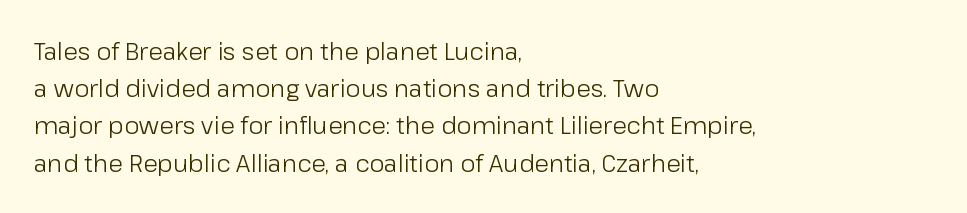
Ordinary non-slanted type is in use. This sample uses plain, unmodified letter spacing. Has an underline been added? It has not. The designer left line spacing at the default. The cut favours lightness, reaching ordinary text weight at its darkest. Layout note: lines flush left.
